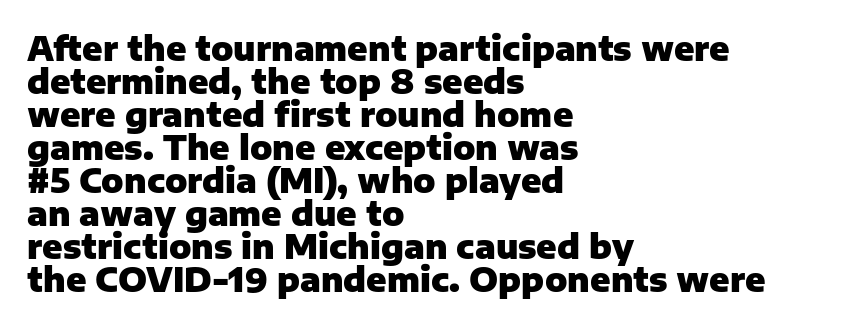
Q: Is the text bold? A: Yes.
Q: Is the text italic (slanted)? A: No, it is upright.
Q: Is the typeface a serif or a sans-serif typeface? A: Sans-serif.
Q: Is the text underlined? A: No.
Q: How is the paragraph aligned? A: Left-aligned.
Q: Is the spacing between letters normal or unusually wide? A: Normal.
Q: Is the spacing between lines tight, normal or loose? A: Tight.
Q: Width (condensed, normal, or wide)? A: Normal.
Q: Stroke contrast? A: Low.
Q: x-height? A: Medium.
Q: Monospaced? A: No.
